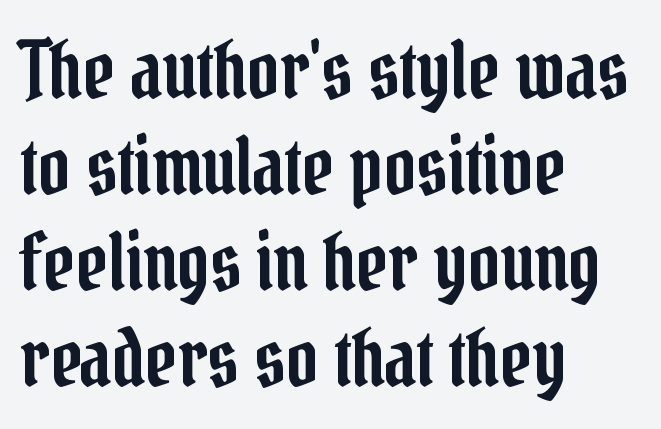
What kind of face is this? One with serifs. The passage is arranged the way most books set body copy — flush left. Check the space under the baseline: it is left empty. Letter spacing: default. This is roman type, the default non-slanted kind.
